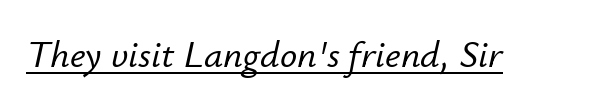
Somebody hit Ctrl+U on this one — the words are underlined. Characters follow at the spacing the type designer built in. Proportional: the letters do not fall into vertical columns. You can tell it's italic because the verticals aren't actually vertical.
